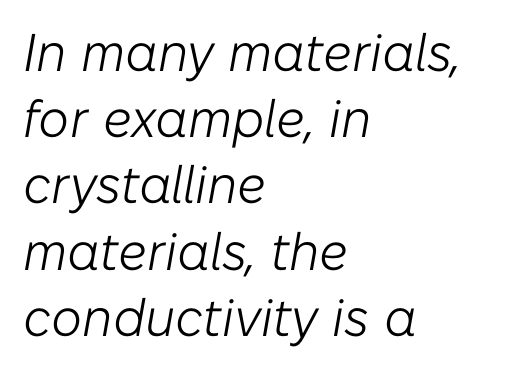
The image shows 53 px light type, italic (leaning right); set left-aligned, normal line spacing (1.25x), normal letter spacing, not underlined; low stroke contrast and a medium x-height.
